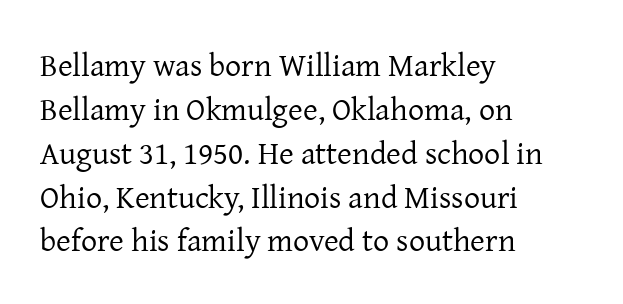
The image shows 32 px regular-weight serif type, upright; set left-aligned, normal line spacing (1.37x), normal letter spacing, not underlined; low stroke contrast and a medium x-height.
